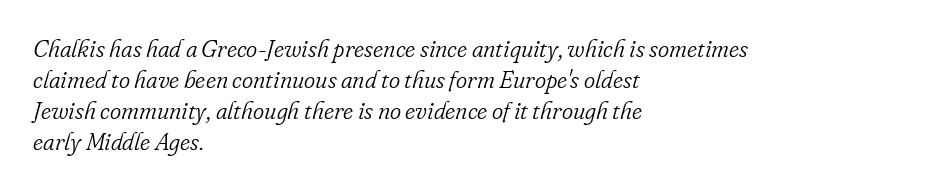
{"italic": "yes", "lean": "right", "slant_degrees": 16, "bold": "no", "underline": "no", "align": "left", "line_spacing": "normal", "line_spacing_ratio": 1.29, "letter_spacing": "normal", "letter_spacing_em": 0.0, "glyph_px": 24}
